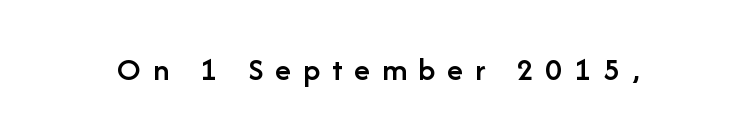
Q: Is the text bold? A: Semi-bold.
Q: Is the text italic (slanted)? A: No, it is upright.
Q: Is the typeface a serif or a sans-serif typeface? A: Sans-serif.
Q: Is the text underlined? A: No.
Q: Is the spacing between letters normal or unusually wide? A: Unusually wide.
Q: Width (condensed, normal, or wide)? A: Normal.
Q: Stroke contrast? A: Low.
Q: x-height? A: Medium.
Q: Monospaced? A: No.
